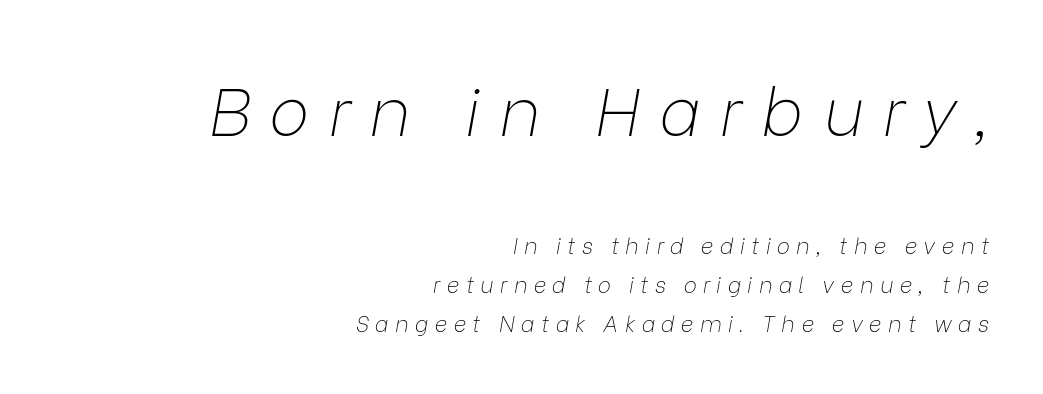
{"italic": "yes", "lean": "right", "slant_degrees": 9, "bold": "no", "weight": "thin", "width": "normal", "stroke_contrast": "low", "x_height": "medium", "monospaced": "no", "underline": "no", "align": "right", "line_spacing_ratio": 1.77, "letter_spacing": "wide", "letter_spacing_em": 0.29, "larger_block": "first", "size_ratio": 3.05, "glyph_px": 67}
